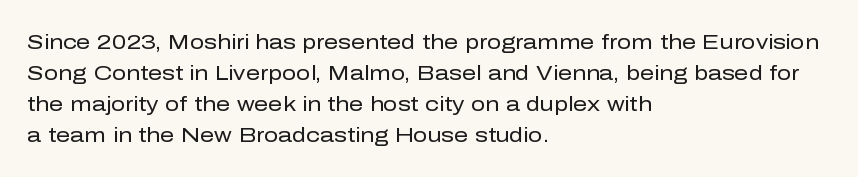
Q: Is the text bold? A: No.
Q: Is the text italic (slanted)? A: No, it is upright.
Q: Is the text underlined? A: No.
Q: How is the paragraph aligned? A: Left-aligned.
Q: Is the spacing between letters normal or unusually wide? A: Normal.
Q: Is the spacing between lines tight, normal or loose? A: Normal.
